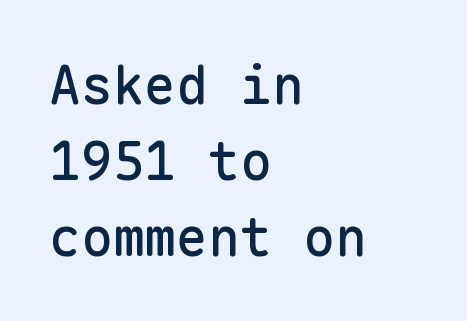
Q: Is the text italic (slanted)? A: No, it is upright.
Q: Is the typeface a serif or a sans-serif typeface? A: Sans-serif.
Q: Is the text underlined? A: No.
Q: How is the paragraph aligned? A: Left-aligned.
Q: Is the spacing between letters normal or unusually wide? A: Normal.
Q: Is the spacing between lines tight, normal or loose? A: Normal.
Q: Width (condensed, normal, or wide)? A: Normal.
Q: Stroke contrast? A: Low.
Q: x-height? A: Medium.
Q: Monospaced? A: Yes.
